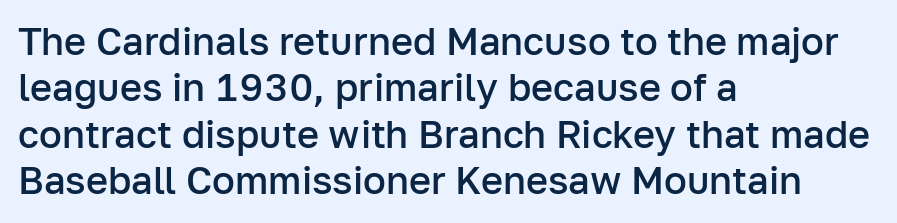
The image shows 38 px semibold sans-serif type, upright; set left-aligned, line spacing 1.22x, normal letter spacing, not underlined; low stroke contrast and a medium x-height.
